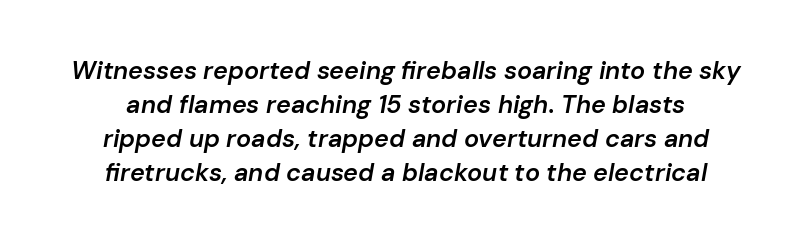
The image shows 25 px text type, italic (leaning right); set normal line spacing (1.36x), normal letter spacing, not underlined.
